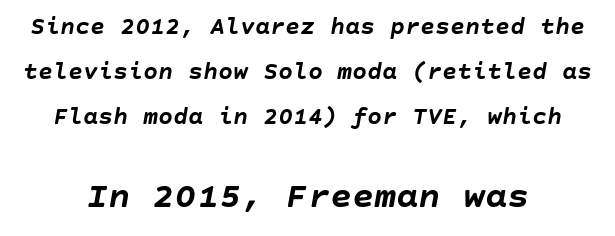
Q: Is the text bold? A: Yes.
Q: Is the text italic (slanted)? A: Yes, it leans right by about 10 degrees.
Q: Is the text underlined? A: No.
Q: How is the paragraph aligned? A: Centered.
Q: Is the spacing between letters normal or unusually wide? A: Normal.
Q: Which block of text is set in a larger size, the first (top) or the second (bottom)? A: The second (bottom) one.
Q: Width (condensed, normal, or wide)? A: Normal.
Q: Stroke contrast? A: Low.
Q: x-height? A: Large.
